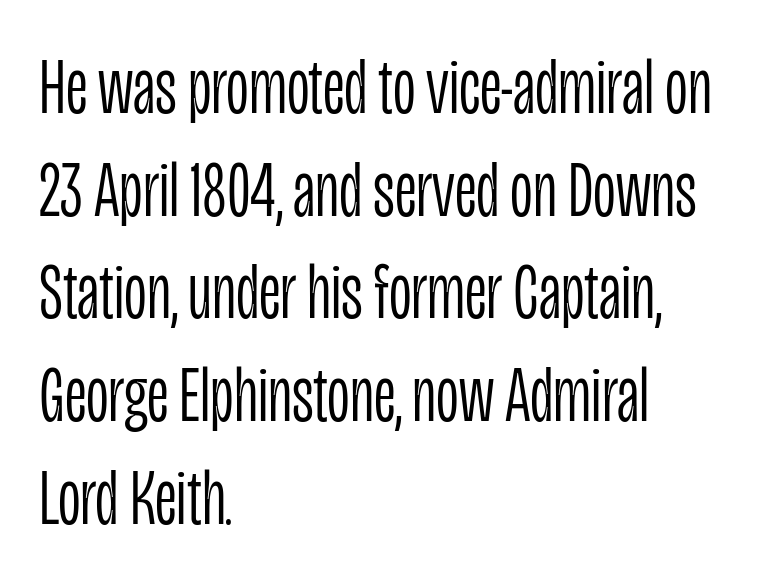
The passage shown is typed in a proportional face where columns would drift. This sample is left-justified, so line endings fall wherever the words run out. Honestly, the letter spacing is just normal — you wouldn't notice it. Successive baselines arrive at the customary interval.
